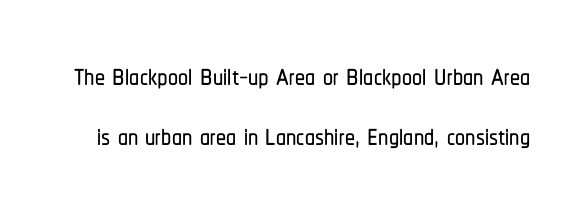
{"serif": "no", "italic": "no", "width": "condensed", "stroke_contrast": "low", "x_height": "medium", "monospaced": "no", "underline": "no", "line_spacing": "normal", "line_spacing_ratio": 1.51, "letter_spacing": "normal", "letter_spacing_em": 0.0, "glyph_px": 40}
